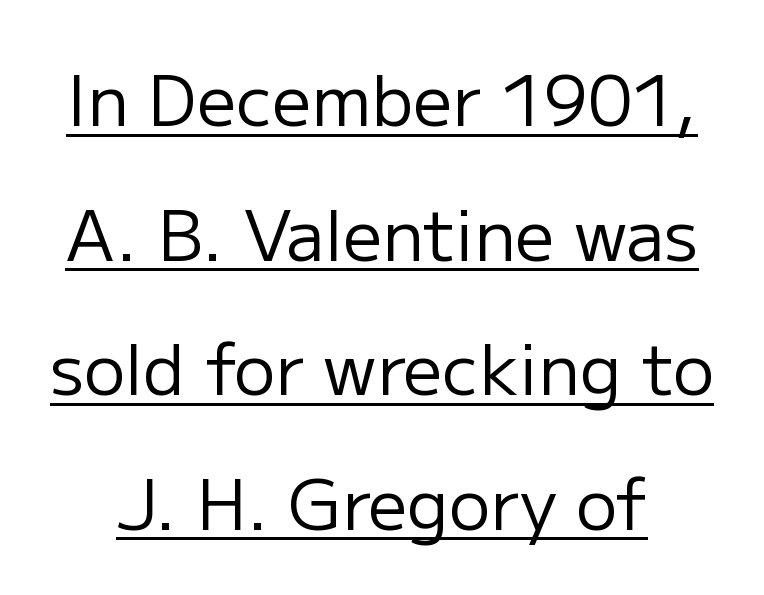
Decoration check: the copy is underlined. Horizontal bands of white between lines are thick stripes. A roman cut, with each character standing at attention. The characters display no serif detailing; their extremities are plain. You could not count columns in this text — the font is proportionally spaced. The strokes are not fattened; the text isn't bold.
